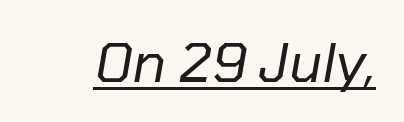
Q: Is the text bold? A: No.
Q: Is the text italic (slanted)? A: Yes, it leans right by about 10 degrees.
Q: Is the text underlined? A: Yes.
Q: Is the spacing between letters normal or unusually wide? A: Normal.
Q: Width (condensed, normal, or wide)? A: Normal.
Q: Stroke contrast? A: Low.
Q: x-height? A: Medium.
Q: Monospaced? A: No.
